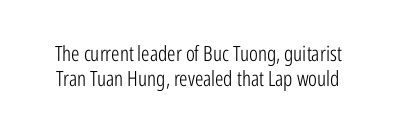
Q: Is the text bold? A: No.
Q: Is the text italic (slanted)? A: No, it is upright.
Q: Is the text underlined? A: No.
Q: Is the spacing between letters normal or unusually wide? A: Normal.
